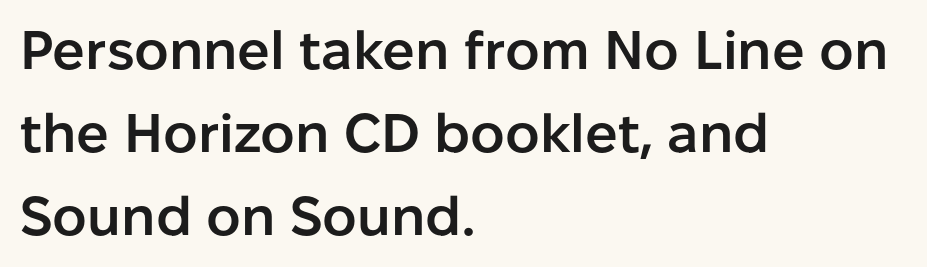
The image shows 54 px semibold sans-serif type, upright; set left-aligned, normal line spacing (1.54x), normal letter spacing, not underlined; low stroke contrast and a medium x-height.
